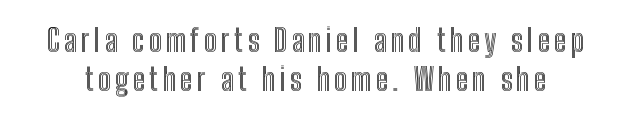
Q: Is the text italic (slanted)? A: No, it is upright.
Q: Is the text underlined? A: No.
Q: Is the spacing between lines tight, normal or loose? A: Normal.
Q: Width (condensed, normal, or wide)? A: Condensed.
Q: x-height? A: Medium.
Q: Monospaced? A: No.
